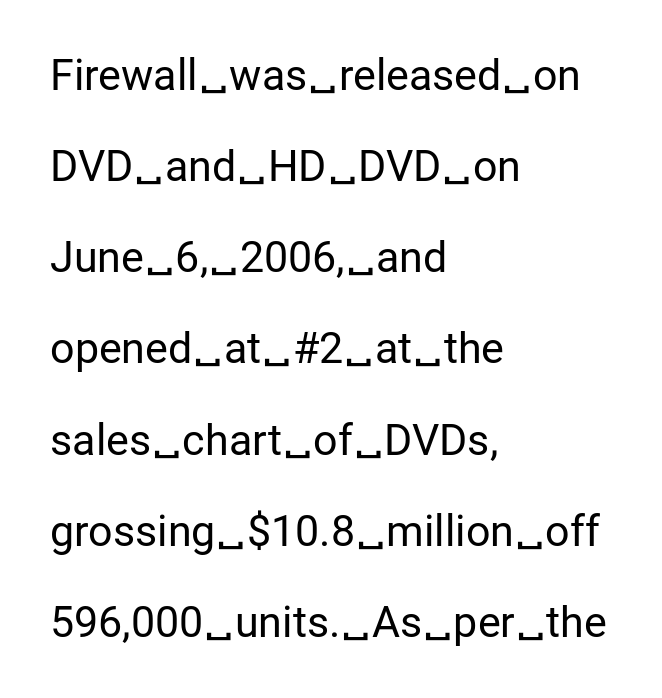
Look at the tracking — it's just the regular setting, nothing added. Notice the wide empty band between every row — that's loose leading. Stroke thickness stays within the range of a standard reading face or lighter. Spacing verdict: proportional, widths tailored to each character. This sample uses an upright cut, with every glyph sitting square on the baseline. The lines in this sample share a left origin and differ only in where they stop.
